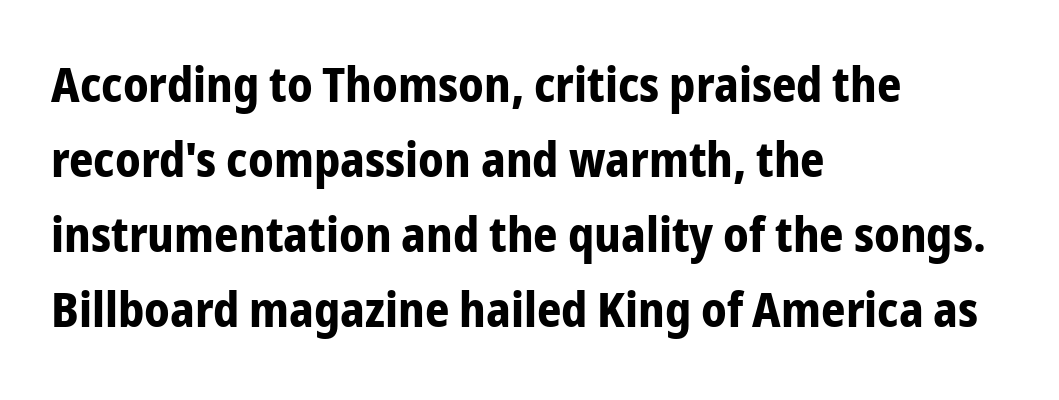
Thick stems and heavy bowls — unmistakably bold. Plain, unruled lines of type. The letters sit at their default tracking, neither squeezed nor spread. A classic flush-left, rag-right setting is used for this passage. Varying glyph widths throughout — classic text-font behaviour.
